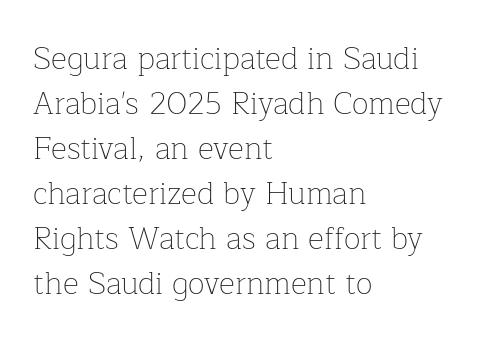
Italic: no, the glyphs are upright roman. Unmarked baselines from the first word to the last. The lines are quadded left. Line spacing here is normal. The typeface has the unassuming heft of standard copy or less. The letterforms sit shoulder to shoulder at normal distance.
